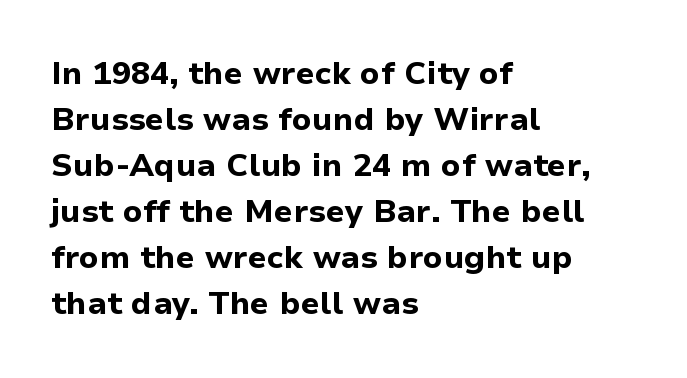
Q: Is the text bold? A: Yes.
Q: Is the text italic (slanted)? A: No, it is upright.
Q: Is the typeface a serif or a sans-serif typeface? A: Sans-serif.
Q: Is the text underlined? A: No.
Q: How is the paragraph aligned? A: Left-aligned.
Q: Is the spacing between letters normal or unusually wide? A: Normal.
Q: Is the spacing between lines tight, normal or loose? A: Normal.
Q: Width (condensed, normal, or wide)? A: Normal.
Q: Stroke contrast? A: Low.
Q: x-height? A: Medium.
Q: Monospaced? A: No.
